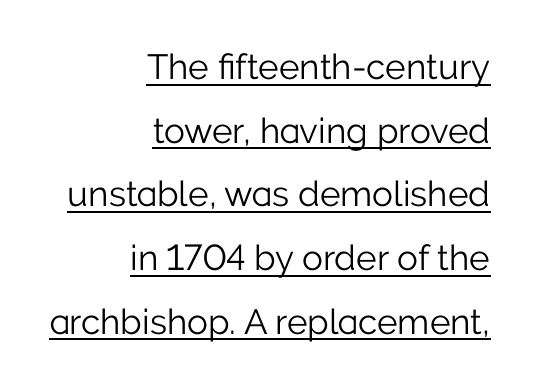
{"serif": "no", "italic": "no", "bold": "no", "weight": "light", "width": "normal", "stroke_contrast": "low", "x_height": "medium", "monospaced": "no", "underline": "yes", "align": "right", "line_spacing_ratio": 1.82, "letter_spacing": "normal", "letter_spacing_em": 0.0, "glyph_px": 35}
